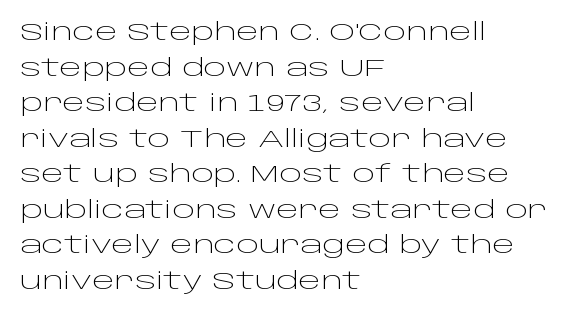
{"italic": "no", "bold": "no", "underline": "no", "align": "left", "line_spacing": "normal", "line_spacing_ratio": 1.48, "letter_spacing": "normal", "letter_spacing_em": 0.0, "glyph_px": 24}
